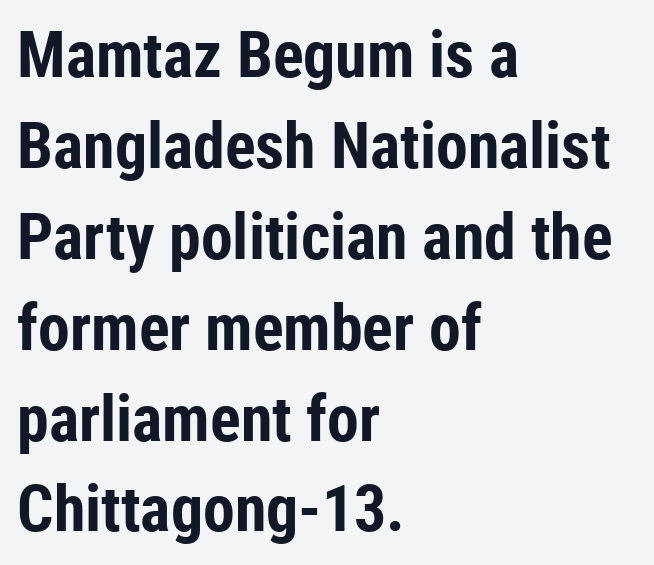
Q: Is the text bold? A: Yes.
Q: Is the text italic (slanted)? A: No, it is upright.
Q: Is the typeface a serif or a sans-serif typeface? A: Sans-serif.
Q: Is the text underlined? A: No.
Q: How is the paragraph aligned? A: Left-aligned.
Q: Is the spacing between letters normal or unusually wide? A: Normal.
Q: Is the spacing between lines tight, normal or loose? A: Normal.
Q: Width (condensed, normal, or wide)? A: Condensed.
Q: Stroke contrast? A: Low.
Q: x-height? A: Medium.
Q: Monospaced? A: No.
